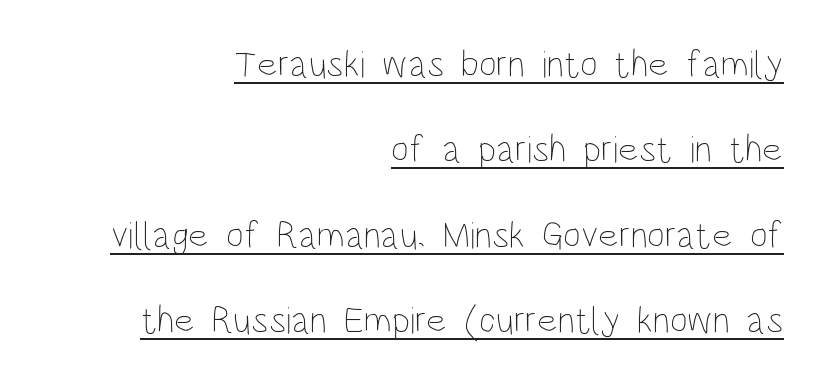
Q: Is the text bold? A: No.
Q: Is the text italic (slanted)? A: No, it is upright.
Q: Is the text underlined? A: Yes.
Q: How is the paragraph aligned? A: Right-aligned.
Q: Is the spacing between letters normal or unusually wide? A: Normal.
Q: Is the spacing between lines tight, normal or loose? A: Loose.
Q: Width (condensed, normal, or wide)? A: Condensed.
Q: Stroke contrast? A: Low.
Q: x-height? A: Large.
Q: Monospaced? A: No.
